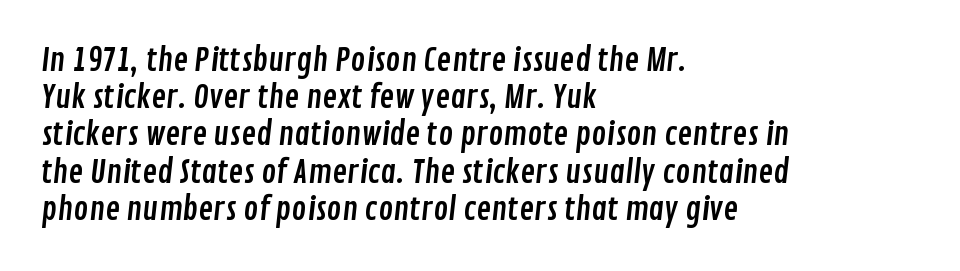
The image shows 31 px condensed sans-serif type; set left-aligned, line spacing 1.2x, normal letter spacing, not underlined; low stroke contrast and a medium x-height.
